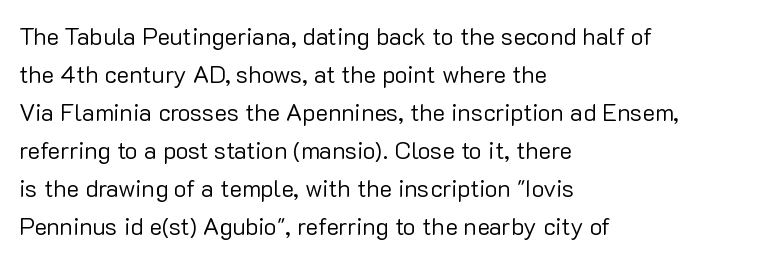
Caption: standard tracking, unaltered. How would I describe the line gaps? Plain and ordinary. Notice how the stems are strictly vertical — no italics here. The typeface has the unassuming heft of standard copy or less. The lines are quadded left.
